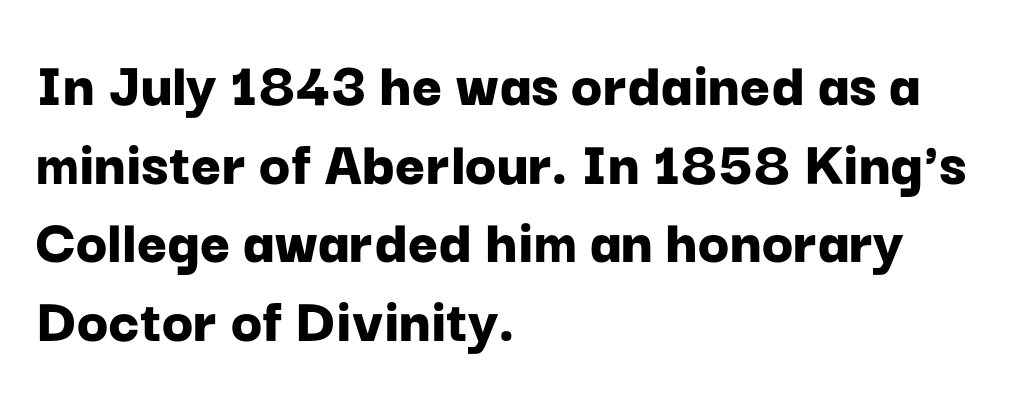
{"serif": "no", "italic": "no", "bold": "yes", "weight": "bold", "width": "normal", "stroke_contrast": "low", "x_height": "medium", "monospaced": "no", "underline": "no", "align": "left", "line_spacing_ratio": 1.21, "letter_spacing": "normal", "letter_spacing_em": 0.0, "glyph_px": 65}
